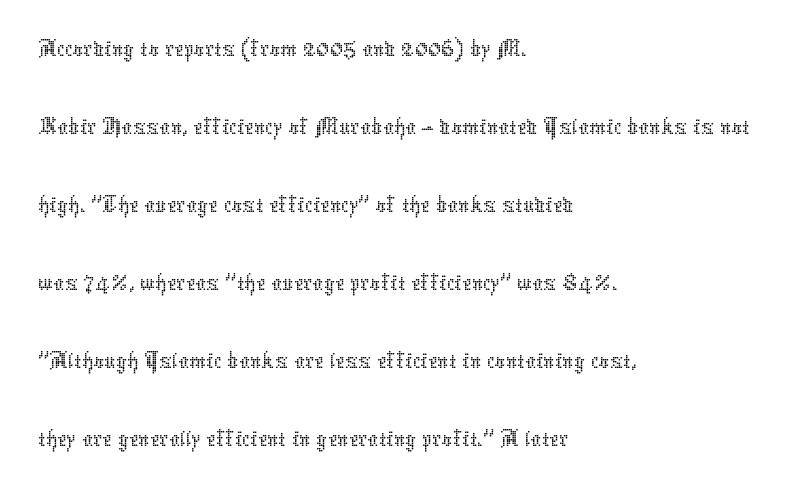
{"italic": "no", "bold": "no", "weight": "thin", "width": "normal", "stroke_contrast": "low", "x_height": "medium", "monospaced": "no", "underline": "no", "align": "left", "line_spacing": "normal", "line_spacing_ratio": 1.47, "letter_spacing": "normal", "letter_spacing_em": 0.0, "glyph_px": 53}
